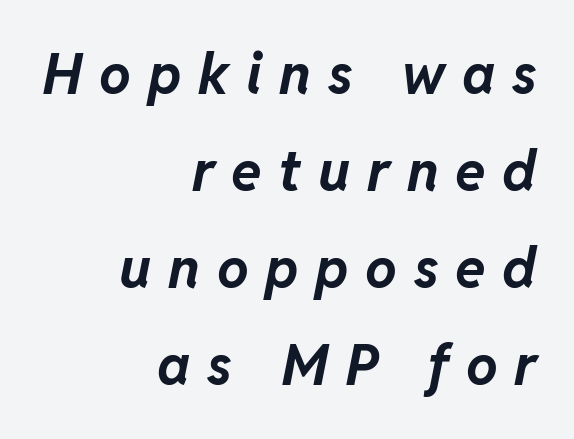
The image shows 56 px bold type, italic (leaning right); set right-aligned, line spacing 1.73x, unusually wide letter spacing (+0.3 em), not underlined; low stroke contrast and a medium x-height.
